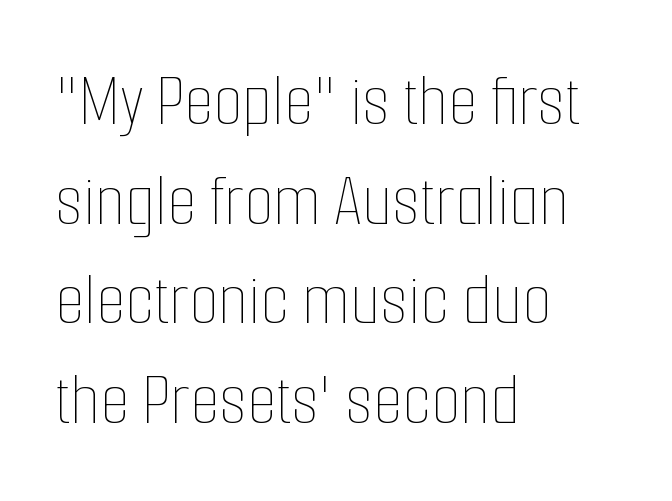
{"italic": "no", "bold": "no", "weight": "thin", "width": "condensed", "stroke_contrast": "low", "x_height": "medium", "monospaced": "no", "underline": "no", "align": "left", "line_spacing": "normal", "line_spacing_ratio": 1.31, "letter_spacing": "normal", "letter_spacing_em": 0.0, "glyph_px": 76}
